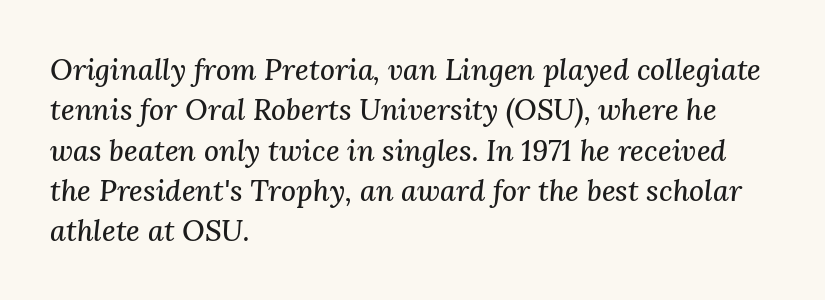
The image shows 29 px serif type, italic (leaning right); set left-aligned, normal line spacing (1.39x), normal letter spacing, not underlined; medium stroke contrast and a medium x-height.
